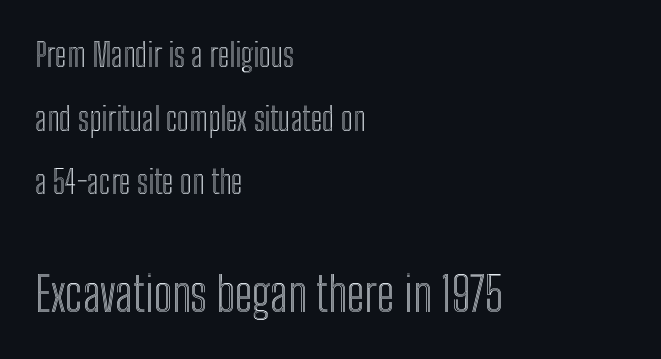
{"italic": "no", "width": "condensed", "x_height": "medium", "monospaced": "no", "underline": "no", "align": "left", "line_spacing": "loose", "line_spacing_ratio": 1.99, "letter_spacing": "normal", "letter_spacing_em": 0.0, "larger_block": "second", "size_ratio": 1.5, "glyph_px": 48}
